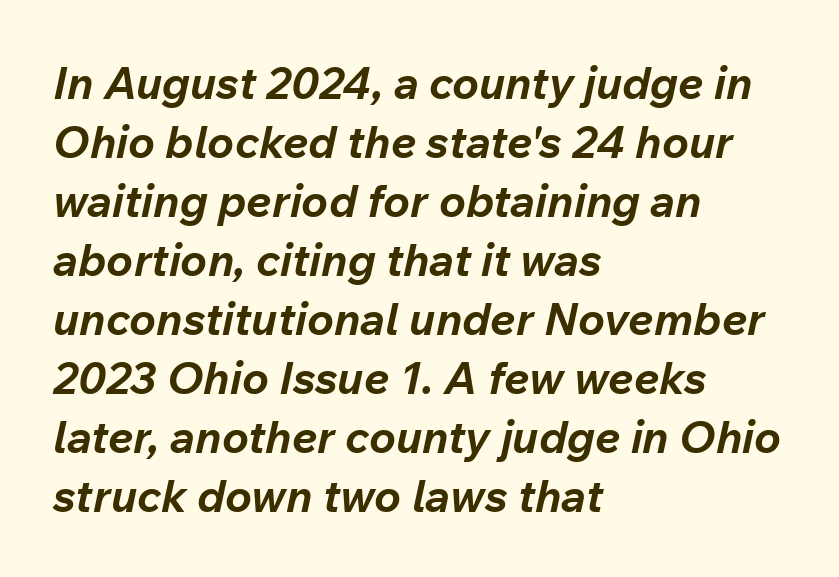
The rendering uses natural spacing where letterforms have individual widths. Line starts are locked; line ends wander. Every letter is thick-stroked: bold, no question. Descenders hang freely into open space. Nobody touched the tracking dial on this one. One glance says typical: line gaps are just what's usual.
